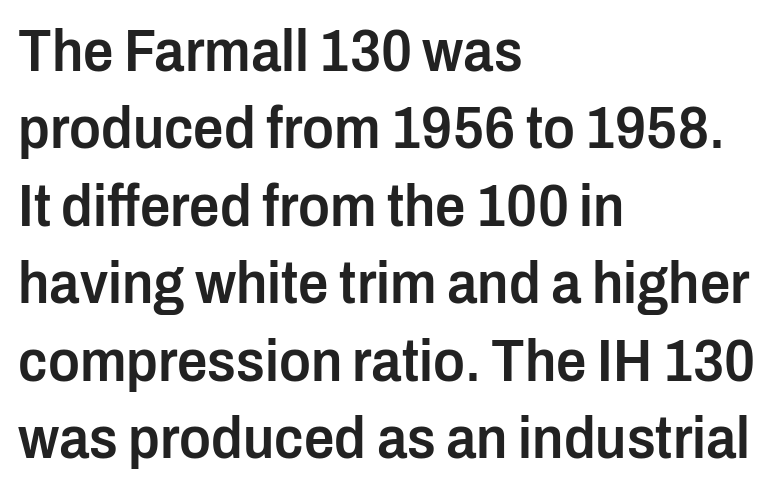
{"serif": "no", "italic": "no", "bold": "semi", "weight": "semibold", "width": "condensed", "stroke_contrast": "low", "x_height": "medium", "monospaced": "no", "underline": "no", "align": "left", "line_spacing": "normal", "line_spacing_ratio": 1.29, "letter_spacing": "normal", "letter_spacing_em": 0.0, "glyph_px": 60}
